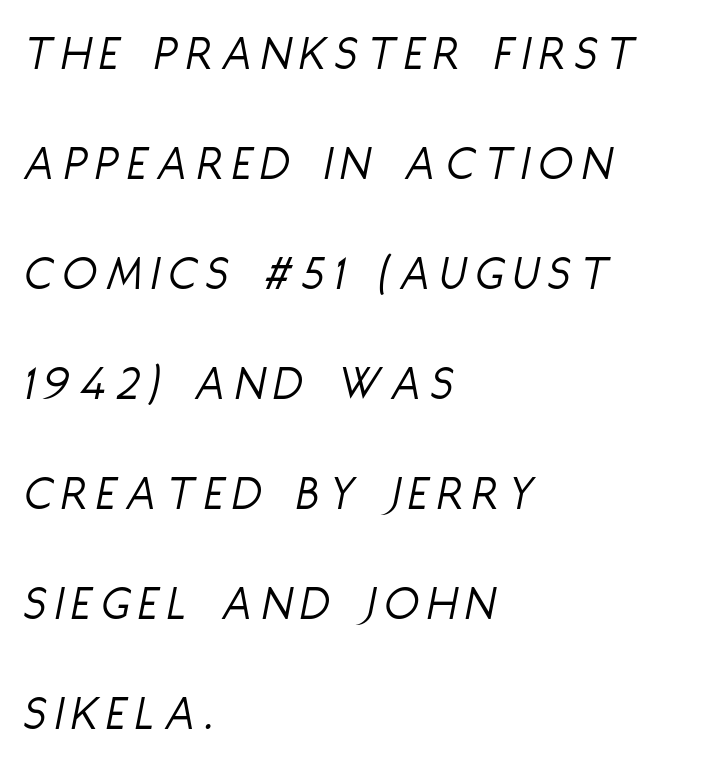
Rule under the text: the space is simply empty. A quiet, ordinary-to-light weight characterises the typeface. Is this a fixed-width face? No — the glyphs have proportional, varying widths. If you drew a ruler down the left edge, every line would touch it.
